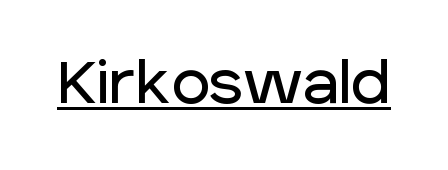
A roman cut, with each character standing at attention. Look at the bottom of the vertical strokes: they stop flat, with no serifs. Is the letter spacing exaggerated? No — it looks like the ordinary default. This sample has the flowing, uneven cadence of proportional lettering.
